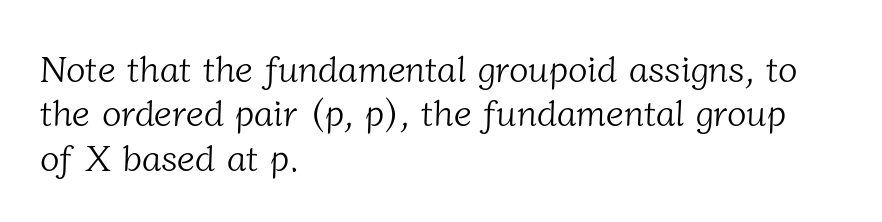
Q: Is the text bold? A: No.
Q: Is the typeface a serif or a sans-serif typeface? A: Serif.
Q: Is the text underlined? A: No.
Q: How is the paragraph aligned? A: Left-aligned.
Q: Is the spacing between letters normal or unusually wide? A: Normal.
Q: Width (condensed, normal, or wide)? A: Normal.
Q: Stroke contrast? A: Low.
Q: x-height? A: Medium.
Q: Monospaced? A: No.
